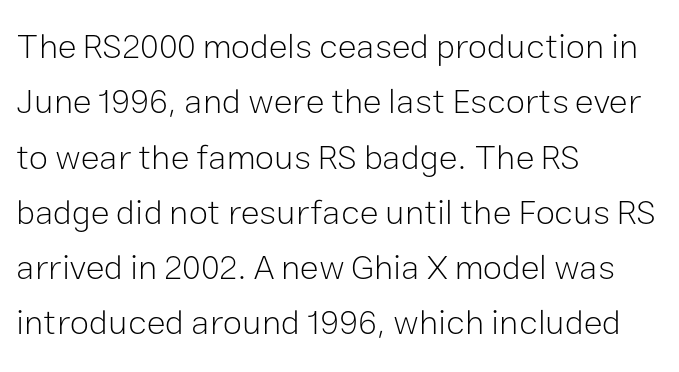
Q: Is the text bold? A: No.
Q: Is the text italic (slanted)? A: No, it is upright.
Q: Is the typeface a serif or a sans-serif typeface? A: Sans-serif.
Q: Is the text underlined? A: No.
Q: How is the paragraph aligned? A: Left-aligned.
Q: Is the spacing between letters normal or unusually wide? A: Normal.
Q: Is the spacing between lines tight, normal or loose? A: Normal.
Q: Width (condensed, normal, or wide)? A: Normal.
Q: Stroke contrast? A: Low.
Q: x-height? A: Medium.
Q: Monospaced? A: No.
